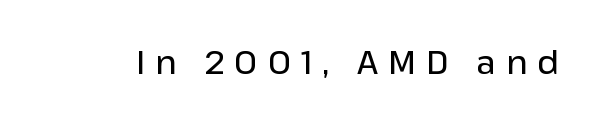
Character widths vary here, with narrow letters taking less room than wide ones. The tracking reads as deliberately expanded to a designer's eye. In terms of letterform style, serifs are entirely absent. You can tell it's not italic because the verticals are truly vertical. Weight: semibold (demi). This rendering features lettering with no underline.
